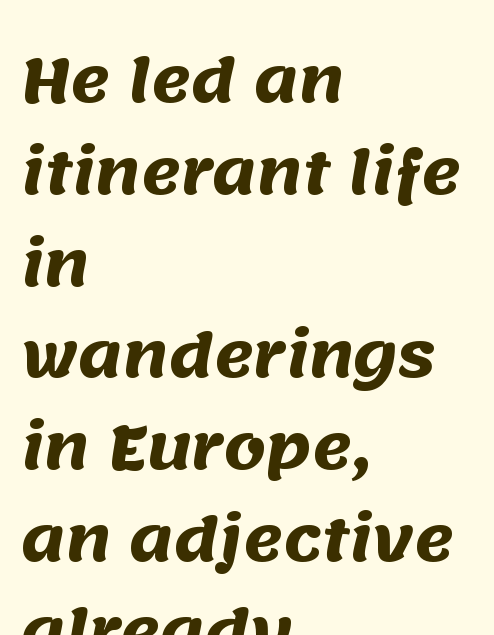
Short note: letters normally spaced. No feet cap the strokes, marking this as sans-serif type. Compared with a centered layout, this one pins lines to the left instead. Spacing verdict: proportional, widths tailored to each character. Weight: bold.
